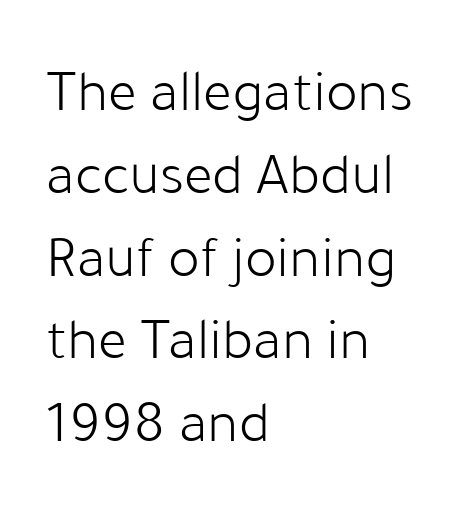
In terms of leading, this rendering sits right in the middle. Does the type have serifs? No, each stem ends abruptly. Teacher's note: observe the even left margin — that is flush-left alignment. This is roman type, the default non-slanted kind. No extra ink here — the face is not bold.
